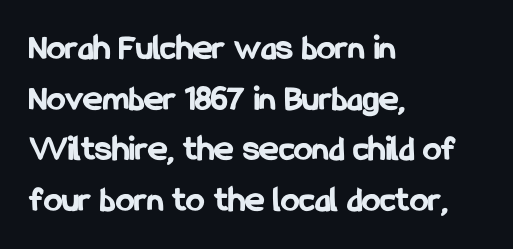
Q: Is the text bold? A: Yes.
Q: Is the text italic (slanted)? A: No, it is upright.
Q: Is the typeface a serif or a sans-serif typeface? A: Sans-serif.
Q: Is the text underlined? A: No.
Q: How is the paragraph aligned? A: Left-aligned.
Q: Is the spacing between letters normal or unusually wide? A: Normal.
Q: Is the spacing between lines tight, normal or loose? A: Normal.
Q: Width (condensed, normal, or wide)? A: Condensed.
Q: Stroke contrast? A: Low.
Q: x-height? A: Medium.
Q: Monospaced? A: No.
